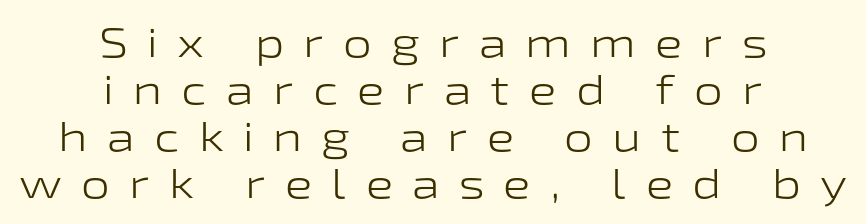
Q: Is the text bold? A: No.
Q: Is the text italic (slanted)? A: No, it is upright.
Q: Is the typeface a serif or a sans-serif typeface? A: Sans-serif.
Q: Is the text underlined? A: No.
Q: How is the paragraph aligned? A: Centered.
Q: Is the spacing between letters normal or unusually wide? A: Unusually wide.
Q: Is the spacing between lines tight, normal or loose? A: Tight.
Q: Width (condensed, normal, or wide)? A: Wide.
Q: Stroke contrast? A: Low.
Q: x-height? A: Medium.
Q: Monospaced? A: No.
